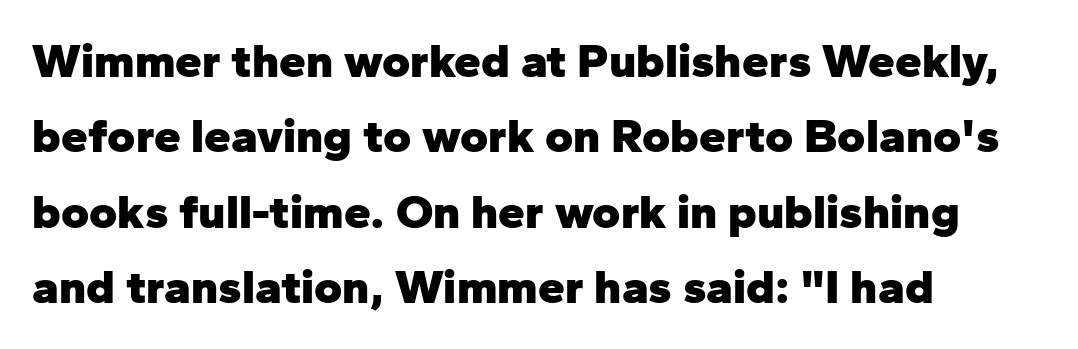
Q: Is the text bold? A: Yes.
Q: Is the text italic (slanted)? A: No, it is upright.
Q: Is the typeface a serif or a sans-serif typeface? A: Sans-serif.
Q: Is the text underlined? A: No.
Q: How is the paragraph aligned? A: Left-aligned.
Q: Is the spacing between letters normal or unusually wide? A: Normal.
Q: Is the spacing between lines tight, normal or loose? A: Normal.
Q: Width (condensed, normal, or wide)? A: Normal.
Q: Stroke contrast? A: Low.
Q: x-height? A: Medium.
Q: Monospaced? A: No.
